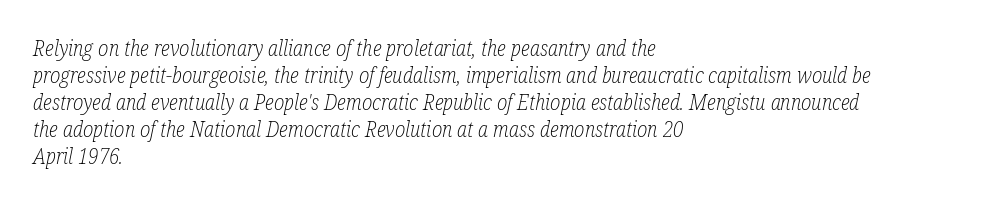
Students, note that the glyphs here touch the page at normal intervals. Reading down the block, your eye returns to a fixed left position each line. How would I describe the line gaps? Plain and ordinary. The specimen reads as italic at a glance. No extra ink here — the face is not bold. This rendering features lettering with no underline.
